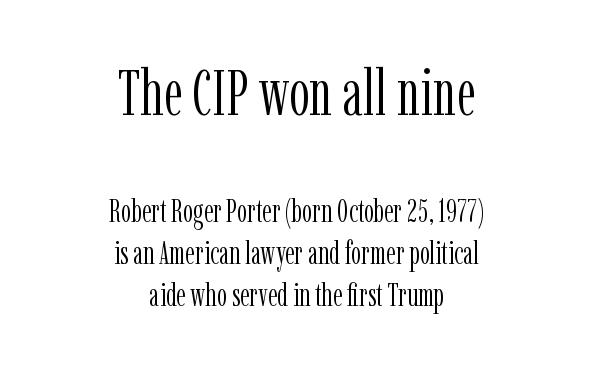
Do the characters align in a grid? No, the font is proportional. If you squint, the top block still reads clearly — it's the larger of the two. Upright lettering throughout. The characters display serif detailing at their extremities. This reads as an unemphasized weight, regular at the heaviest. No extra tracking has been applied to these lines.
